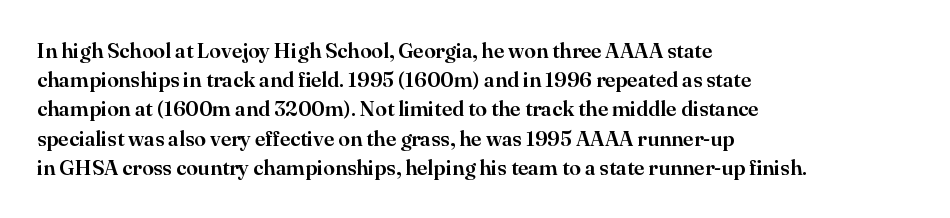
Each word holds together tightly as a unit, with standard inter-letter gaps. Left-aligned paragraph, ragged on the right. The vertical gap from one line to the next is medium. Nope, not italic — everything's standing straight. Check the space under the baseline: it is left empty.
